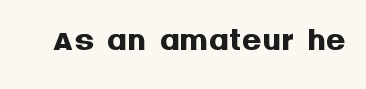
{"serif": "no", "italic": "no", "bold": "yes", "weight": "semibold", "width": "normal", "stroke_contrast": "medium", "x_height": "large", "monospaced": "no", "underline": "no", "letter_spacing": "normal", "letter_spacing_em": 0.0, "glyph_px": 50}
